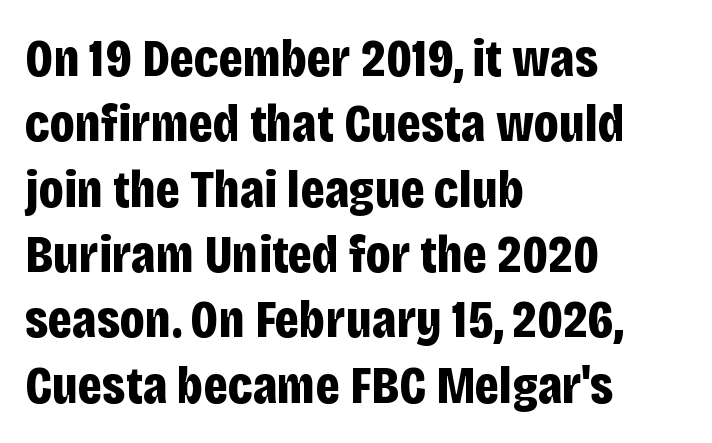
Q: Is the text bold? A: Yes.
Q: Is the text italic (slanted)? A: No, it is upright.
Q: Is the typeface a serif or a sans-serif typeface? A: Sans-serif.
Q: Is the text underlined? A: No.
Q: How is the paragraph aligned? A: Left-aligned.
Q: Is the spacing between letters normal or unusually wide? A: Normal.
Q: Width (condensed, normal, or wide)? A: Condensed.
Q: Stroke contrast? A: Low.
Q: x-height? A: Large.
Q: Monospaced? A: No.
